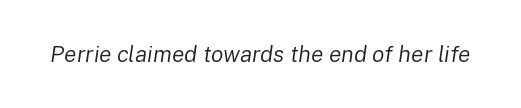
On a weight scale, this lands at 450 or below. The horizontal fit of the characters is conventional and even. The glyphs are unaccompanied by any horizontal stroke below them. The lettering tilts uniformly, giving the passage an italic look.
